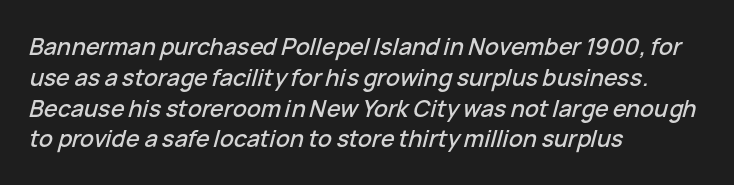
{"italic": "yes", "lean": "right", "slant_degrees": 15, "underline": "no", "align": "left", "line_spacing": "normal", "line_spacing_ratio": 1.34, "letter_spacing": "normal", "letter_spacing_em": 0.0, "glyph_px": 23}
